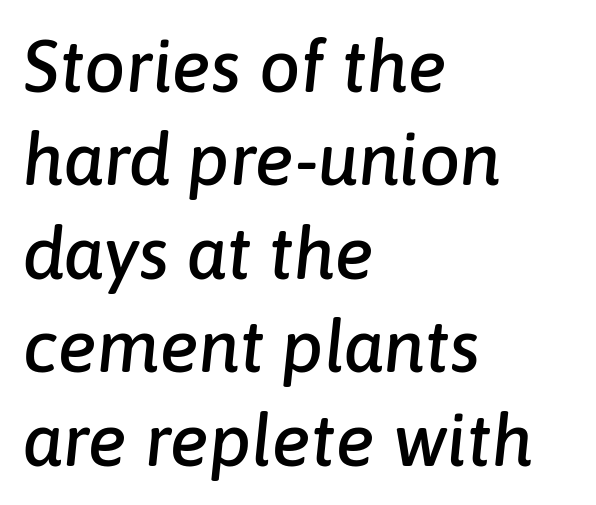
The image shows 73 px text type, italic (leaning right); set left-aligned, normal line spacing (1.28x), normal letter spacing, not underlined; low stroke contrast and a medium x-height.
